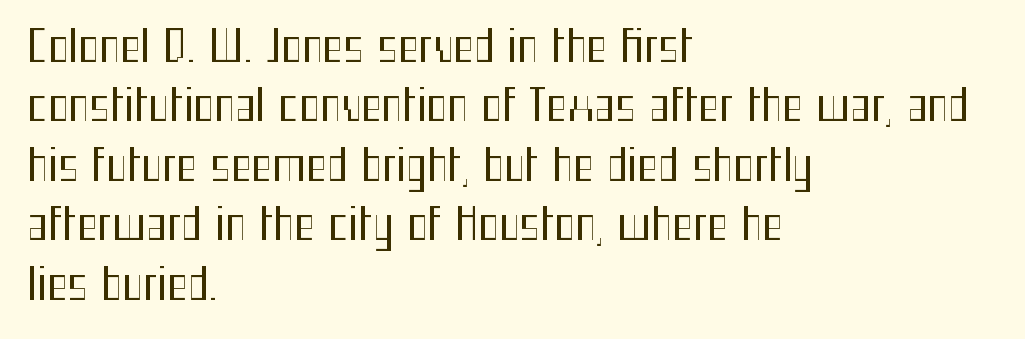
{"serif": "no", "italic": "no", "bold": "no", "weight": "regular", "width": "condensed", "stroke_contrast": "medium", "x_height": "medium", "monospaced": "no", "underline": "no", "align": "left", "line_spacing": "normal", "line_spacing_ratio": 1.35, "letter_spacing": "normal", "letter_spacing_em": 0.0, "glyph_px": 44}
